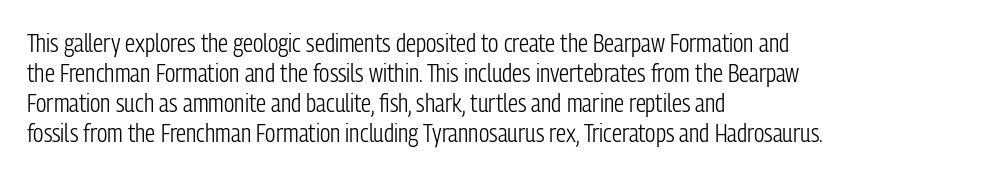
Q: Is the text bold? A: No.
Q: Is the text italic (slanted)? A: No, it is upright.
Q: Is the text underlined? A: No.
Q: How is the paragraph aligned? A: Left-aligned.
Q: Is the spacing between letters normal or unusually wide? A: Normal.
